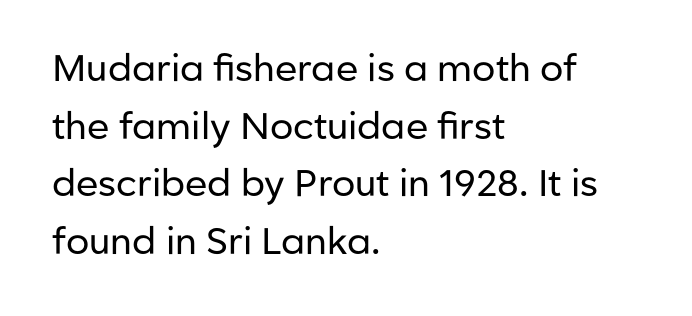
{"serif": "no", "italic": "no", "bold": "no", "weight": "regular", "width": "normal", "stroke_contrast": "low", "x_height": "medium", "monospaced": "no", "underline": "no", "align": "left", "line_spacing": "normal", "line_spacing_ratio": 1.56, "letter_spacing": "normal", "letter_spacing_em": 0.0, "glyph_px": 37}
